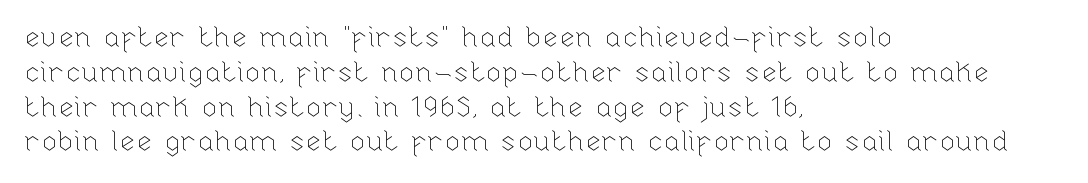
Q: Is the text bold? A: No.
Q: Is the text italic (slanted)? A: No, it is upright.
Q: Is the text underlined? A: No.
Q: How is the paragraph aligned? A: Left-aligned.
Q: Is the spacing between letters normal or unusually wide? A: Normal.
Q: Width (condensed, normal, or wide)? A: Normal.
Q: Stroke contrast? A: Low.
Q: x-height? A: Medium.
Q: Monospaced? A: No.
